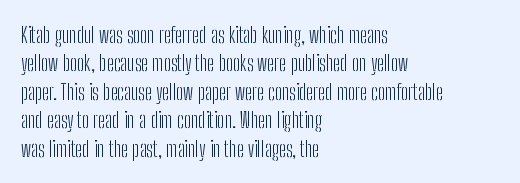
The image shows 22 px text type, upright; set left-aligned, normal line spacing (1.29x), normal letter spacing, not underlined.
